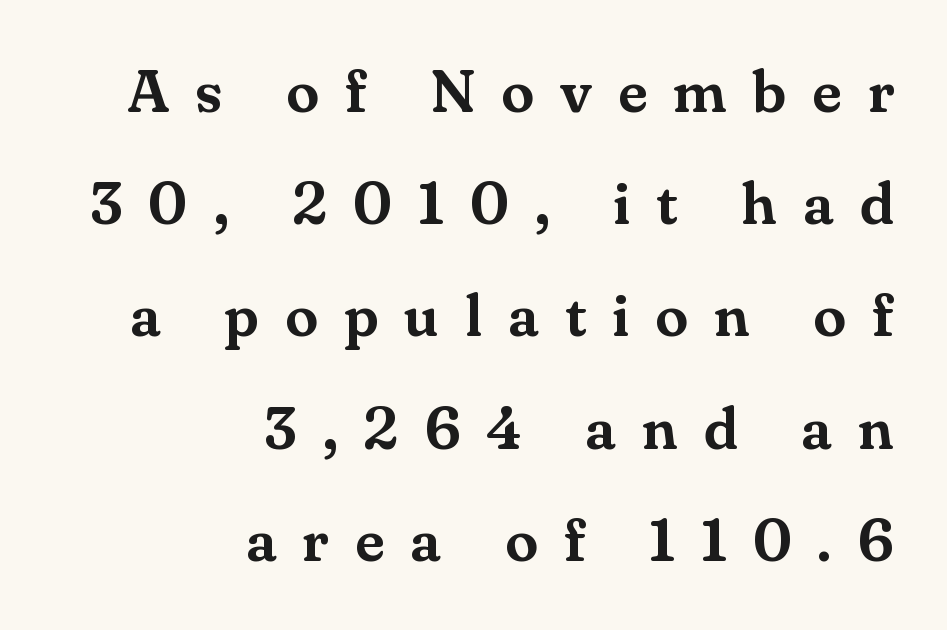
Q: Is the text italic (slanted)? A: No, it is upright.
Q: Is the typeface a serif or a sans-serif typeface? A: Serif.
Q: Is the text underlined? A: No.
Q: How is the paragraph aligned? A: Right-aligned.
Q: Is the spacing between letters normal or unusually wide? A: Unusually wide.
Q: Width (condensed, normal, or wide)? A: Normal.
Q: Stroke contrast? A: Medium.
Q: x-height? A: Small.
Q: Monospaced? A: No.
